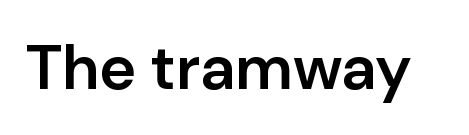
Q: Is the text bold? A: Semi-bold.
Q: Is the text italic (slanted)? A: No, it is upright.
Q: Is the typeface a serif or a sans-serif typeface? A: Sans-serif.
Q: Is the text underlined? A: No.
Q: Is the spacing between letters normal or unusually wide? A: Normal.
Q: Width (condensed, normal, or wide)? A: Normal.
Q: Stroke contrast? A: Low.
Q: x-height? A: Medium.
Q: Monospaced? A: No.
